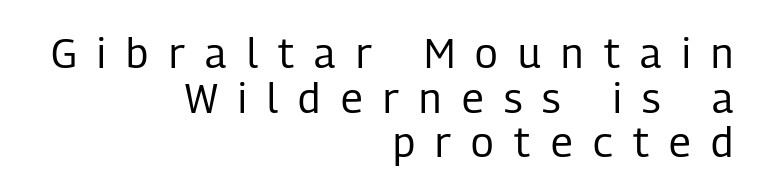
The image shows 41 px regular-weight, condensed sans-serif type, upright; set right-aligned, tight line spacing (1.09x), unusually wide letter spacing (+0.5 em), not underlined; low stroke contrast and a medium x-height.
